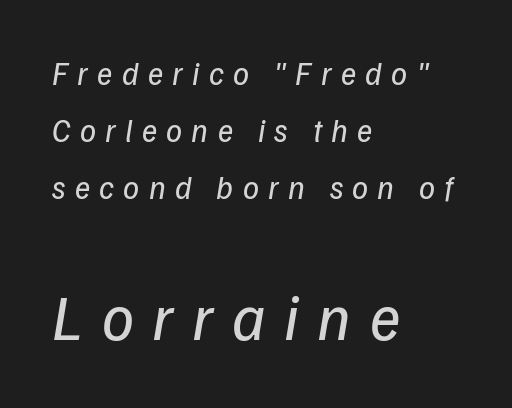
The image shows 64 px regular-weight type, italic (leaning right); set left-aligned, line spacing 1.78x, unusually wide letter spacing (+0.29 em), not underlined; the second (bottom) block is 2.0x larger; low stroke contrast and a medium x-height.
